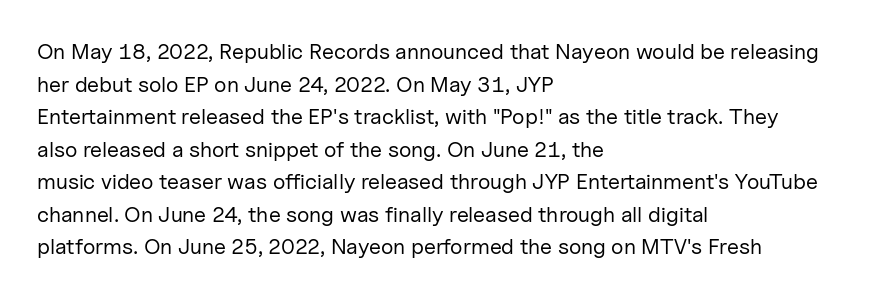
Rows of type keep a routine distance in the vertical direction. The space beneath each line is pristine and unruled. Which margin do the lines hug? The left one — the right edge is uneven. The letterforms sit shoulder to shoulder at normal distance.
